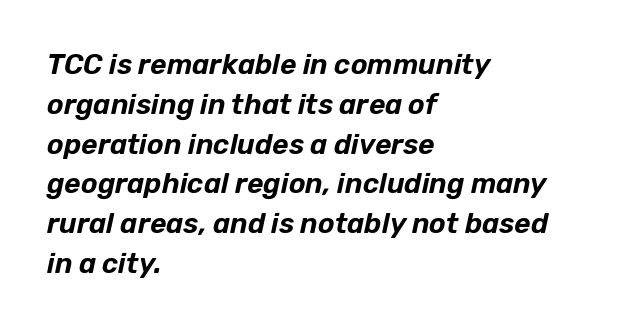
Q: Is the text italic (slanted)? A: Yes, it leans right by about 12 degrees.
Q: Is the text underlined? A: No.
Q: How is the paragraph aligned? A: Left-aligned.
Q: Is the spacing between letters normal or unusually wide? A: Normal.
Q: Is the spacing between lines tight, normal or loose? A: Normal.
Q: Width (condensed, normal, or wide)? A: Normal.
Q: Stroke contrast? A: Low.
Q: x-height? A: Medium.
Q: Monospaced? A: No.
